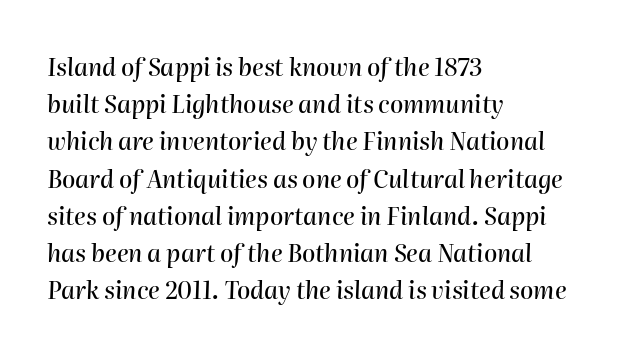
The image shows 24 px text type, italic (leaning right); set left-aligned, normal line spacing (1.55x), normal letter spacing, not underlined.
